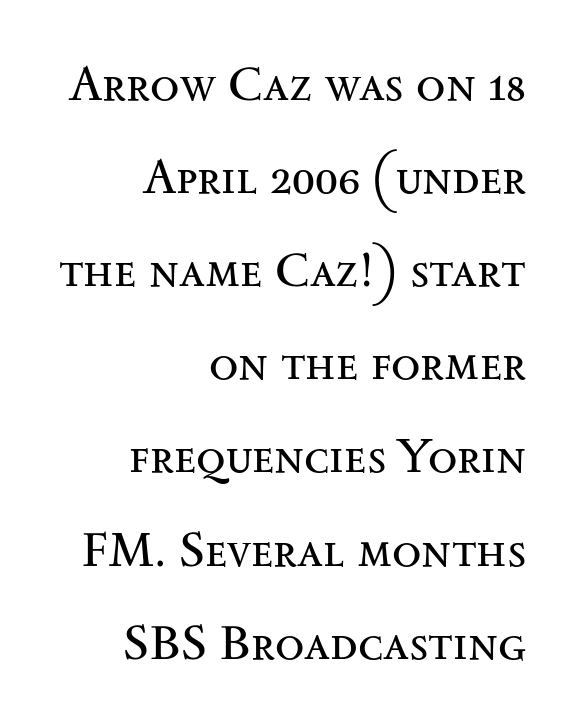
{"serif": "yes", "italic": "no", "bold": "no", "weight": "regular", "width": "wide", "stroke_contrast": "medium", "x_height": "small", "monospaced": "no", "underline": "no", "align": "right", "line_spacing": "loose", "line_spacing_ratio": 1.94, "letter_spacing": "normal", "letter_spacing_em": 0.0, "glyph_px": 48}
